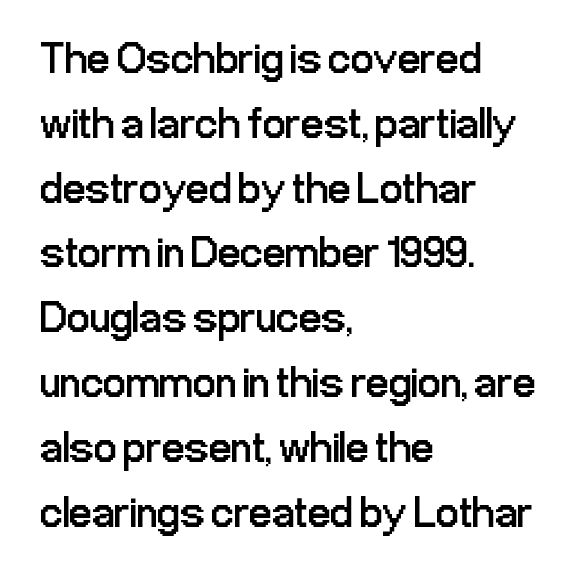
Q: Is the text bold? A: No.
Q: Is the text italic (slanted)? A: No, it is upright.
Q: Is the typeface a serif or a sans-serif typeface? A: Sans-serif.
Q: Is the text underlined? A: No.
Q: How is the paragraph aligned? A: Left-aligned.
Q: Is the spacing between letters normal or unusually wide? A: Normal.
Q: Is the spacing between lines tight, normal or loose? A: Normal.
Q: Width (condensed, normal, or wide)? A: Condensed.
Q: Stroke contrast? A: Low.
Q: x-height? A: Medium.
Q: Monospaced? A: No.
